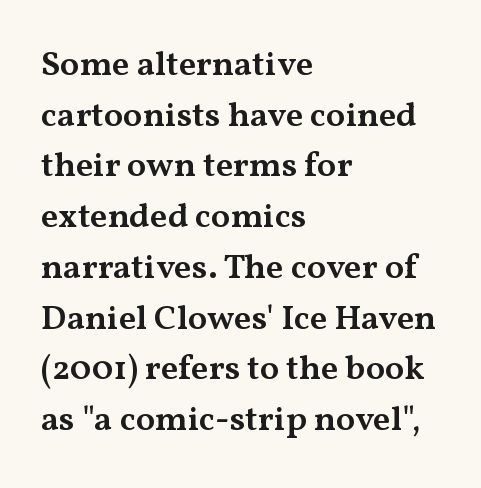
The specimen omits any rule beneath the text block's lines. Quick note: not italic, upright. These words are printed semibold, heavier than regular yet not bold. Here the designer chose a conventional face with non-uniform glyph widths. Old-style or modern, the face here clearly has serifs.
